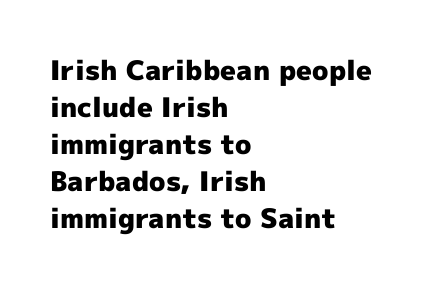
The image shows 27 px bold type, upright; set left-aligned, normal line spacing (1.37x), normal letter spacing, not underlined.
